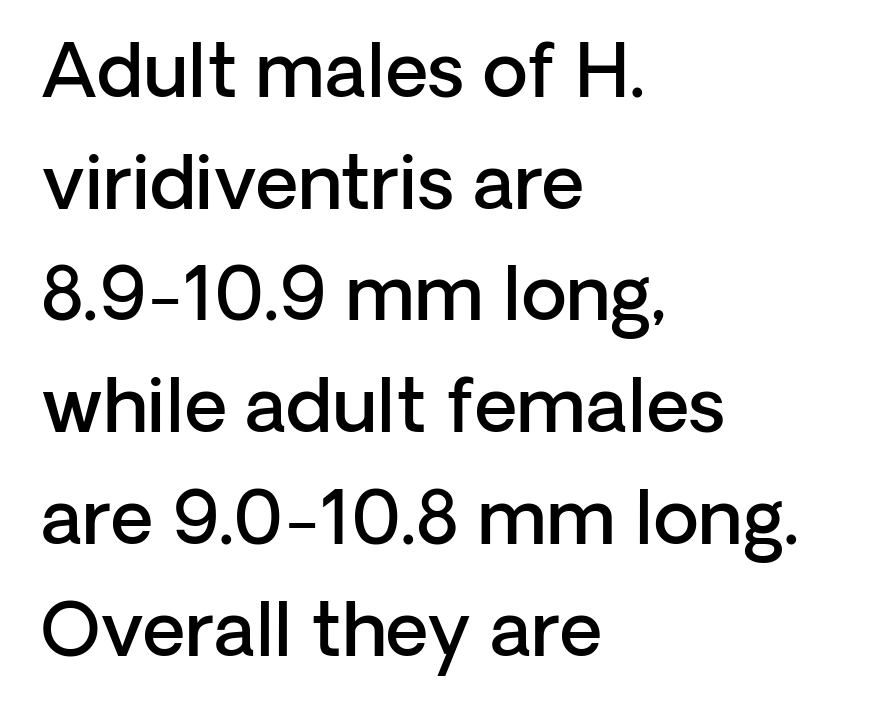
Quick note: interline space is typical. Just letters on the line, the space beneath them empty. This is moderately heavy type, rendered in semibold. Note the varied advance widths — an 'i' is clearly narrower than an 'm'. A student would call this left alignment; a typographer would say flush left, rag right.
